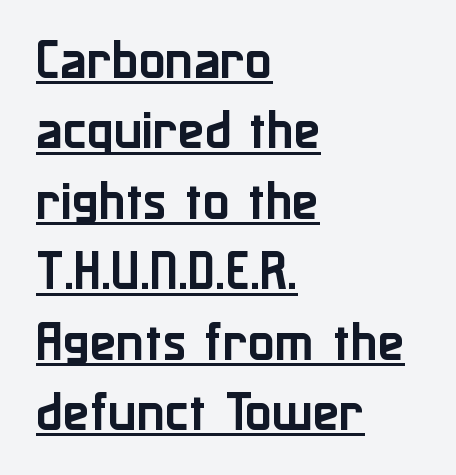
The image shows 44 px sans-serif type, upright; set left-aligned, normal line spacing (1.6x), normal letter spacing, underlined; low stroke contrast and a medium x-height.
